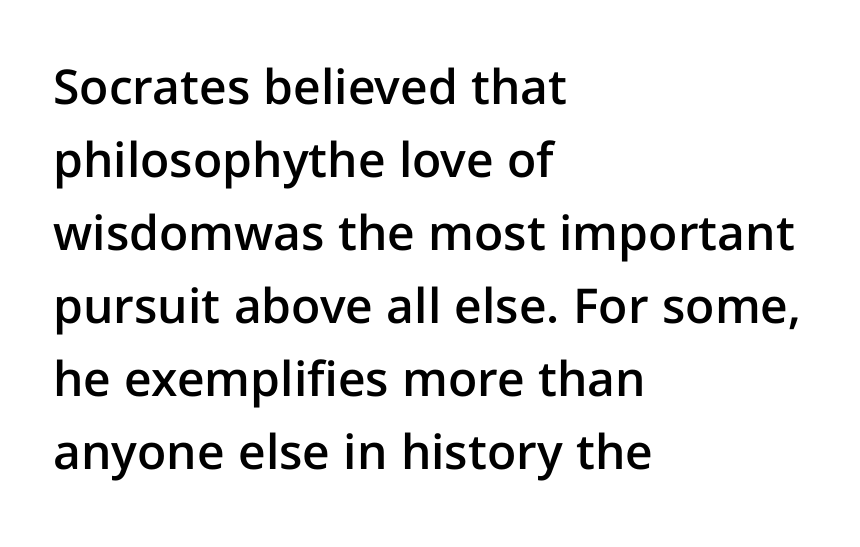
The image shows 48 px semibold sans-serif type, upright; set left-aligned, normal line spacing (1.52x), normal letter spacing, not underlined; low stroke contrast and a medium x-height.
